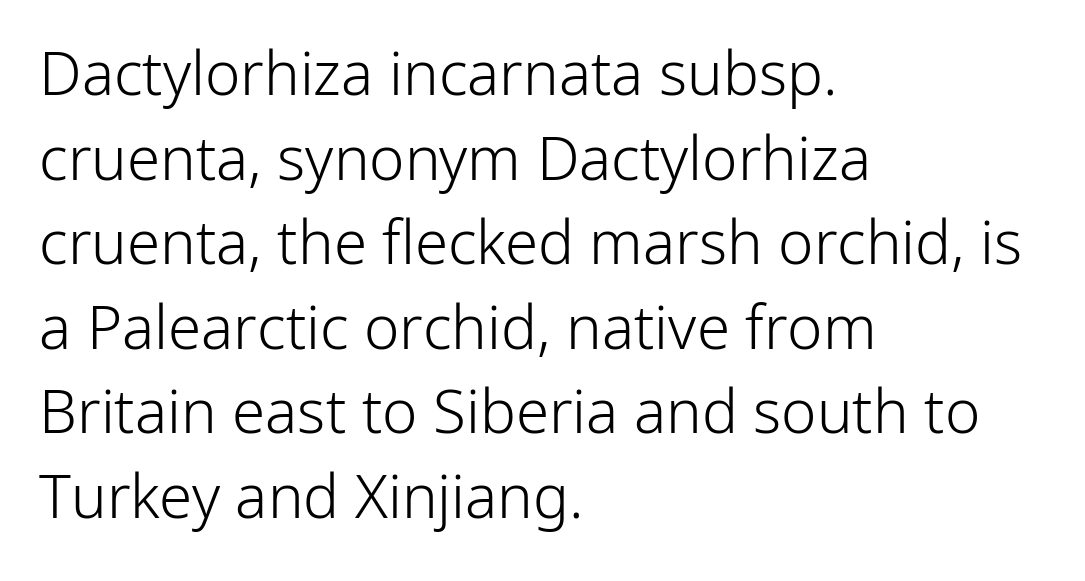
Q: Is the text bold? A: No.
Q: Is the text italic (slanted)? A: No, it is upright.
Q: Is the typeface a serif or a sans-serif typeface? A: Sans-serif.
Q: Is the text underlined? A: No.
Q: How is the paragraph aligned? A: Left-aligned.
Q: Is the spacing between letters normal or unusually wide? A: Normal.
Q: Is the spacing between lines tight, normal or loose? A: Normal.
Q: Width (condensed, normal, or wide)? A: Normal.
Q: Stroke contrast? A: Low.
Q: x-height? A: Medium.
Q: Monospaced? A: No.
